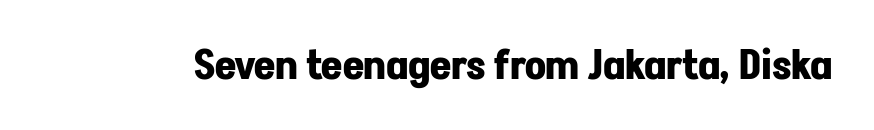
The image shows 41 px bold sans-serif type, upright; set normal letter spacing, not underlined; low stroke contrast and a medium x-height.
